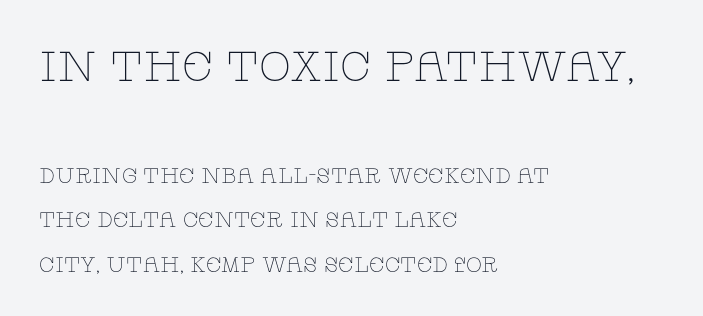
The image shows 42 px thin, wide serif type, upright; set left-aligned, loose line spacing (2.12x), normal letter spacing, not underlined; the first (top) block is 2.0x larger; low stroke contrast and a large x-height.
